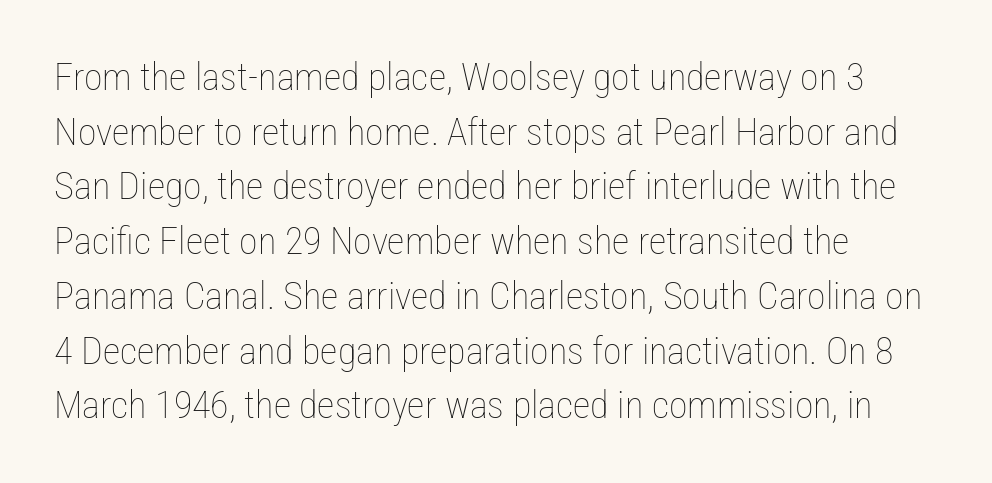
{"italic": "no", "bold": "no", "weight": "thin", "width": "condensed", "stroke_contrast": "low", "x_height": "medium", "monospaced": "no", "underline": "no", "align": "left", "line_spacing": "normal", "line_spacing_ratio": 1.44, "letter_spacing": "normal", "letter_spacing_em": 0.0, "glyph_px": 38}
